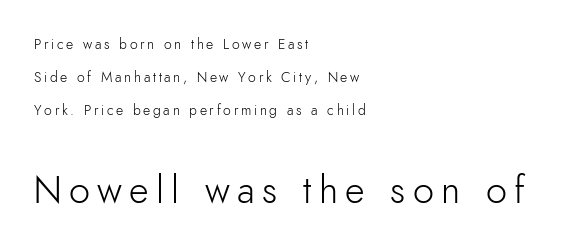
The image shows 38 px light sans-serif type, upright; set left-aligned, loose line spacing (2.35x), not underlined; the second (bottom) block is 2.71x larger; low stroke contrast and a small x-height.
